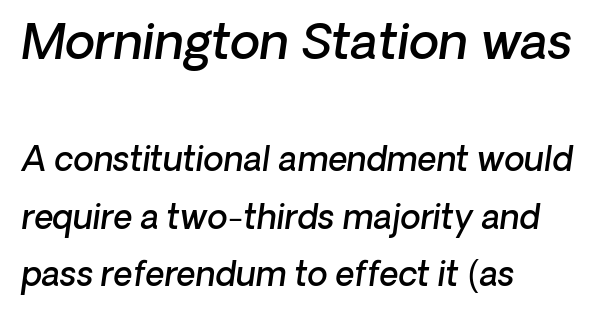
Q: Is the text bold? A: Semi-bold.
Q: Is the typeface a serif or a sans-serif typeface? A: Sans-serif.
Q: Is the text underlined? A: No.
Q: How is the paragraph aligned? A: Left-aligned.
Q: Is the spacing between letters normal or unusually wide? A: Normal.
Q: Which block of text is set in a larger size, the first (top) or the second (bottom)? A: The first (top) one.
Q: Width (condensed, normal, or wide)? A: Normal.
Q: Stroke contrast? A: Low.
Q: x-height? A: Medium.
Q: Monospaced? A: No.
